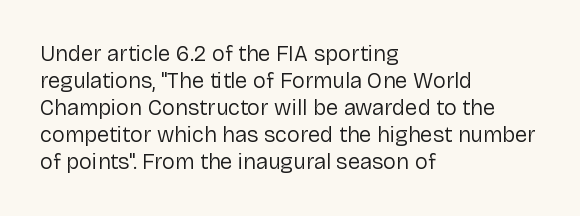
{"italic": "no", "bold": "no", "underline": "no", "align": "left", "line_spacing_ratio": 1.23, "letter_spacing": "normal", "letter_spacing_em": 0.0, "glyph_px": 22}
